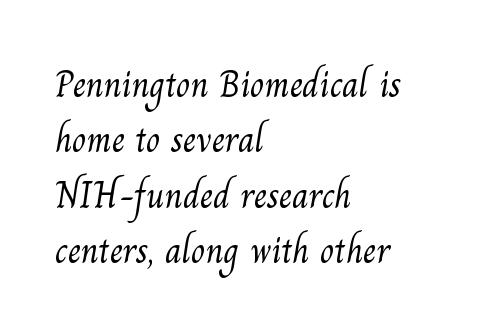
This rendering uses left alignment, leaving the right contour irregular. The letters carry serifs — small finishing strokes at the ends of their stems. The strokes carry an ordinary text weight at most. Check the space under the baseline: it is left empty.
